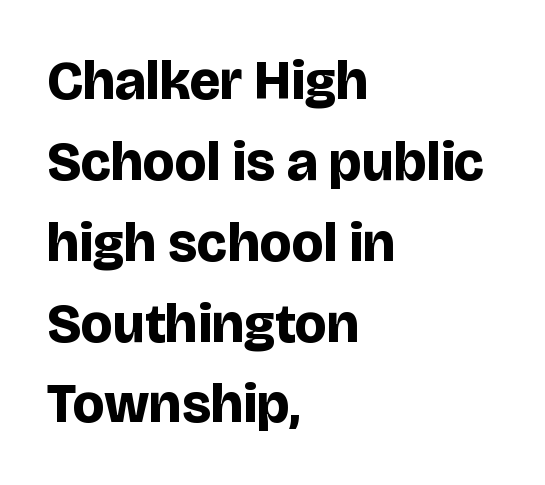
{"serif": "no", "italic": "no", "bold": "yes", "weight": "bold", "width": "normal", "stroke_contrast": "low", "x_height": "large", "monospaced": "no", "underline": "no", "align": "left", "line_spacing": "normal", "line_spacing_ratio": 1.47, "letter_spacing": "normal", "letter_spacing_em": 0.0, "glyph_px": 55}
